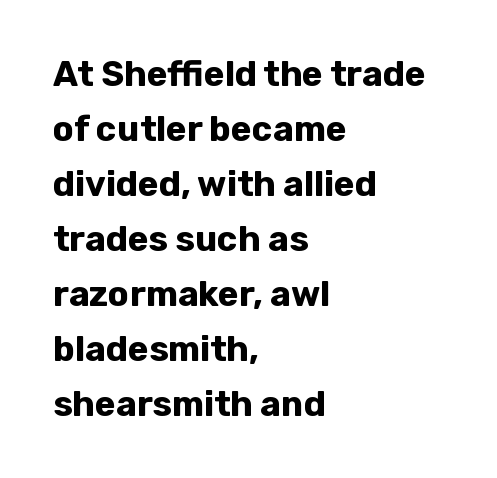
Q: Is the text bold? A: Yes.
Q: Is the text italic (slanted)? A: No, it is upright.
Q: Is the typeface a serif or a sans-serif typeface? A: Sans-serif.
Q: Is the text underlined? A: No.
Q: How is the paragraph aligned? A: Left-aligned.
Q: Is the spacing between letters normal or unusually wide? A: Normal.
Q: Is the spacing between lines tight, normal or loose? A: Normal.
Q: Width (condensed, normal, or wide)? A: Normal.
Q: Stroke contrast? A: Low.
Q: x-height? A: Medium.
Q: Monospaced? A: No.
